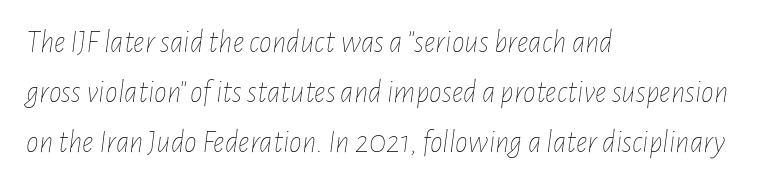
The zone under the glyphs is completely vacant. Rows of type keep a routine distance in the vertical direction. Every character sits at an angle, as italics do. The font sits on the lighter half of the weight spectrum, regular included. These lines are rendered in a variable-pitch font.
